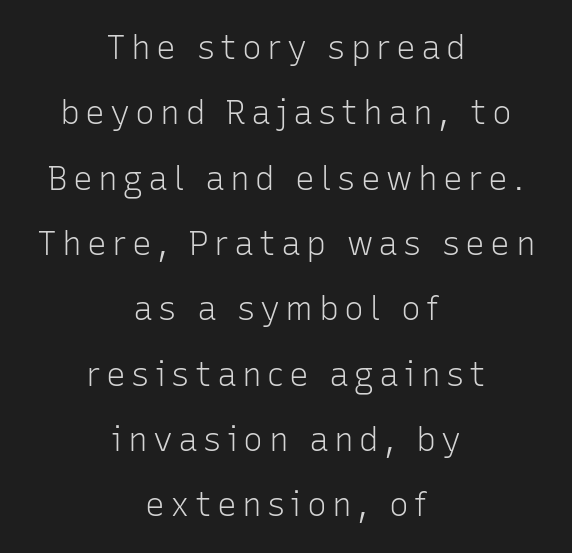
{"serif": "no", "italic": "no", "bold": "no", "weight": "light", "width": "normal", "stroke_contrast": "low", "x_height": "medium", "monospaced": "no", "underline": "no", "align": "center", "line_spacing": "loose", "line_spacing_ratio": 1.98, "glyph_px": 33}
